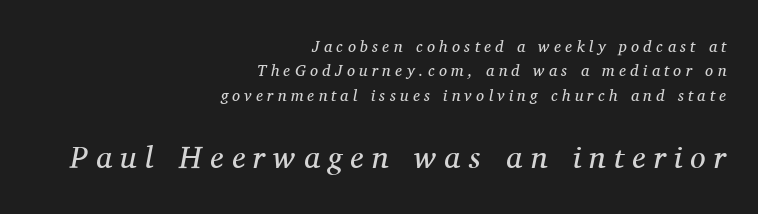
Q: Is the text bold? A: No.
Q: Is the text italic (slanted)? A: Yes, it leans right by about 11 degrees.
Q: Is the typeface a serif or a sans-serif typeface? A: Serif.
Q: Is the text underlined? A: No.
Q: How is the paragraph aligned? A: Right-aligned.
Q: Is the spacing between letters normal or unusually wide? A: Unusually wide.
Q: Is the spacing between lines tight, normal or loose? A: Normal.
Q: Which block of text is set in a larger size, the first (top) or the second (bottom)? A: The second (bottom) one.
Q: Width (condensed, normal, or wide)? A: Normal.
Q: Stroke contrast? A: Medium.
Q: x-height? A: Medium.
Q: Monospaced? A: No.
